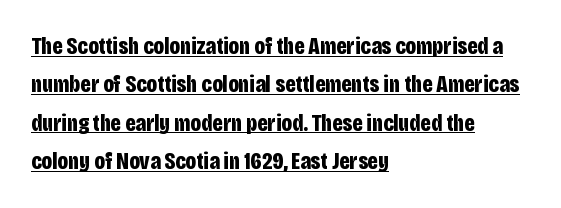
Q: Is the text bold? A: Yes.
Q: Is the text italic (slanted)? A: No, it is upright.
Q: Is the text underlined? A: Yes.
Q: How is the paragraph aligned? A: Left-aligned.
Q: Is the spacing between letters normal or unusually wide? A: Normal.
Q: Is the spacing between lines tight, normal or loose? A: Normal.
